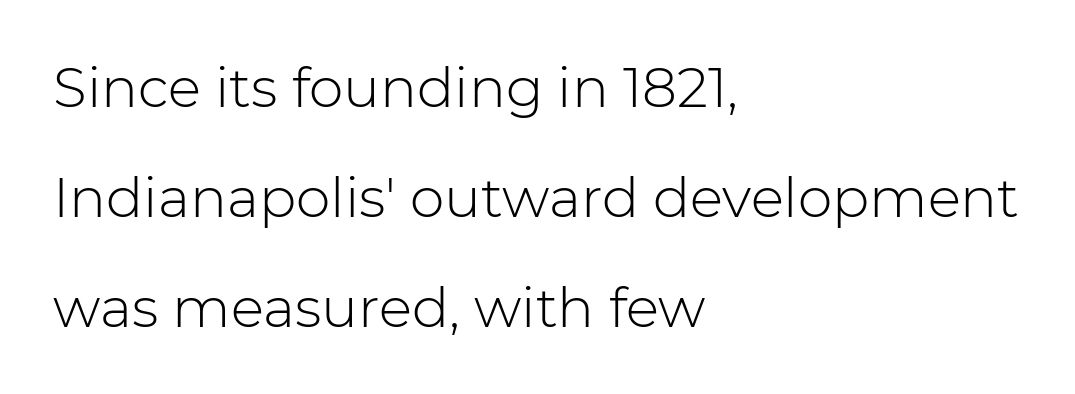
Q: Is the text bold? A: No.
Q: Is the text italic (slanted)? A: No, it is upright.
Q: Is the typeface a serif or a sans-serif typeface? A: Sans-serif.
Q: Is the text underlined? A: No.
Q: How is the paragraph aligned? A: Left-aligned.
Q: Is the spacing between letters normal or unusually wide? A: Normal.
Q: Is the spacing between lines tight, normal or loose? A: Loose.
Q: Width (condensed, normal, or wide)? A: Normal.
Q: Stroke contrast? A: Low.
Q: x-height? A: Medium.
Q: Monospaced? A: No.
